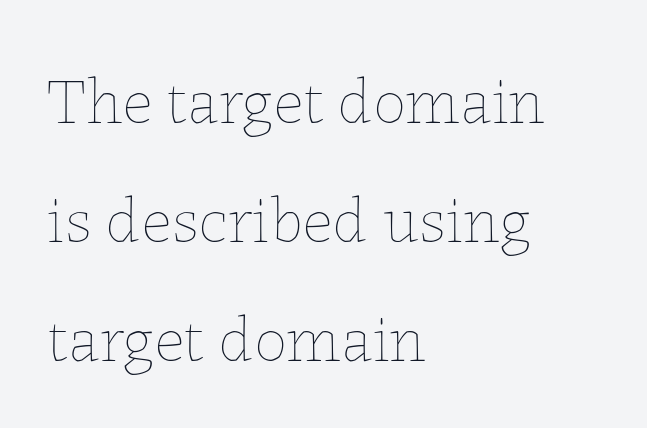
Descender tails drop into unmarked territory. Tracking value appears to be zero — textbook default spacing. Think standard paragraph weight, or any step lighter than that. The type sits square on the baseline with zero lean. If you drew a ruler down the left edge, every line would touch it. A typesetter would call this proportional, since set widths differ per character.
